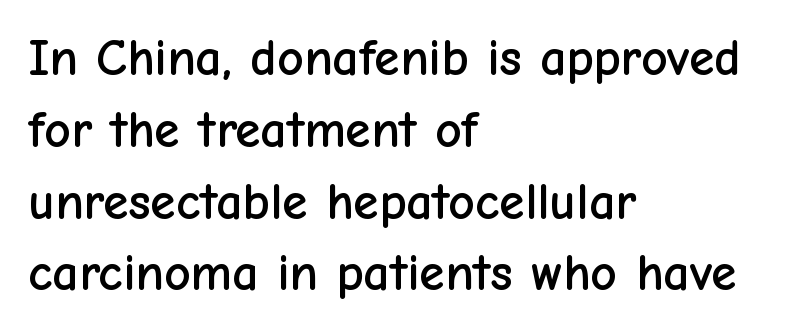
The image shows 52 px sans-serif type, upright; set left-aligned, normal line spacing (1.38x), normal letter spacing, not underlined; low stroke contrast and a medium x-height.
